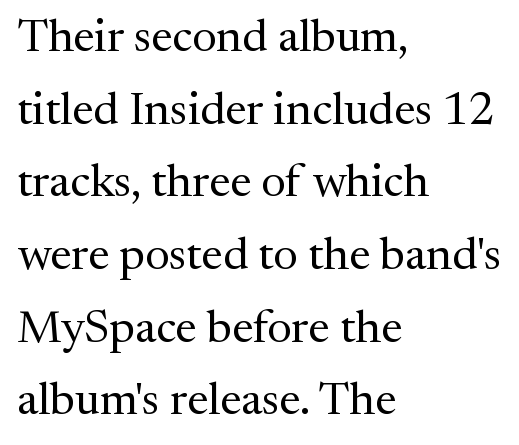
{"serif": "yes", "italic": "no", "bold": "no", "weight": "regular", "width": "normal", "stroke_contrast": "medium", "x_height": "medium", "monospaced": "no", "underline": "no", "align": "left", "line_spacing": "normal", "line_spacing_ratio": 1.58, "letter_spacing": "normal", "letter_spacing_em": 0.0, "glyph_px": 46}
